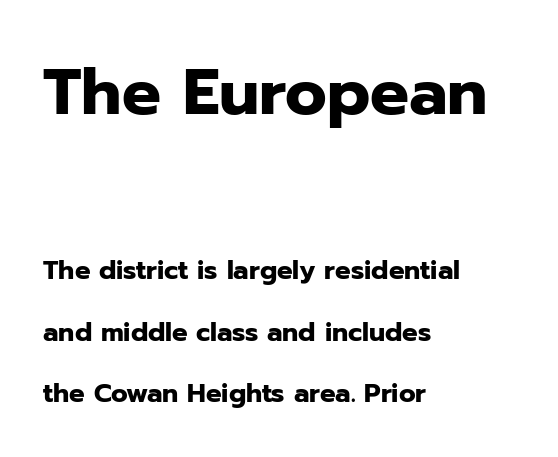
{"serif": "no", "italic": "no", "bold": "yes", "weight": "heavy", "width": "normal", "stroke_contrast": "low", "x_height": "medium", "monospaced": "no", "underline": "no", "align": "left", "line_spacing": "loose", "line_spacing_ratio": 2.38, "letter_spacing": "normal", "letter_spacing_em": 0.0, "larger_block": "first", "size_ratio": 2.5, "glyph_px": 65}
